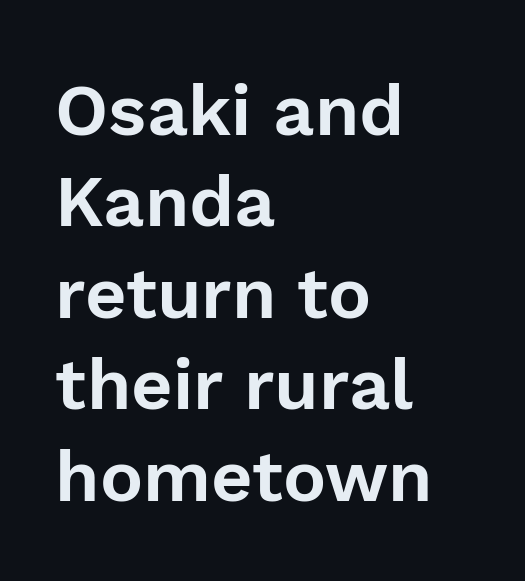
{"serif": "no", "italic": "no", "width": "normal", "x_height": "medium", "monospaced": "no", "underline": "no", "align": "left", "line_spacing": "normal", "line_spacing_ratio": 1.27, "letter_spacing": "normal", "letter_spacing_em": 0.0, "glyph_px": 72}
